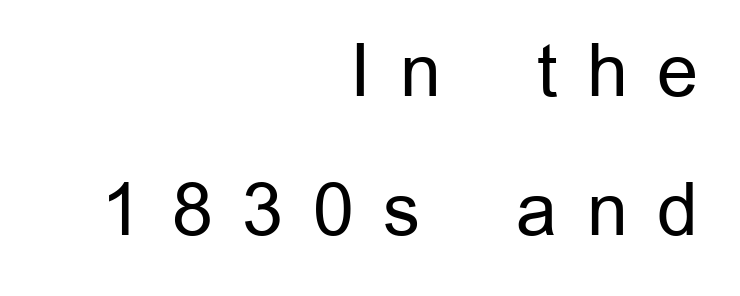
{"serif": "no", "italic": "no", "bold": "no", "weight": "regular", "width": "normal", "stroke_contrast": "low", "x_height": "medium", "monospaced": "no", "underline": "no", "align": "right", "line_spacing": "loose", "line_spacing_ratio": 1.93, "letter_spacing": "wide", "letter_spacing_em": 0.41, "glyph_px": 72}
